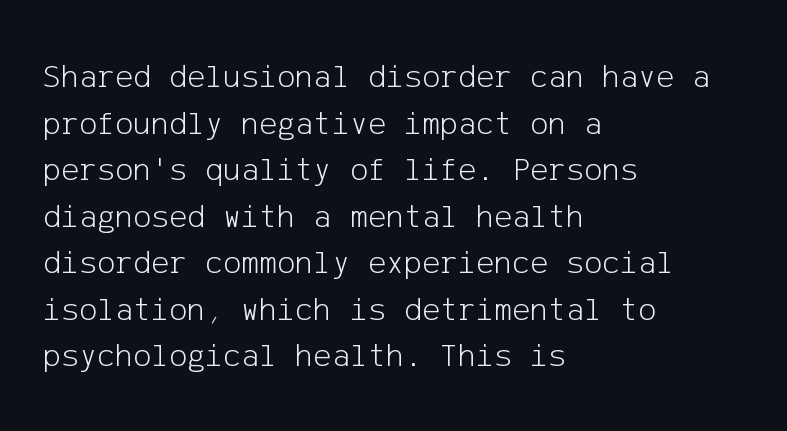
Nope, not italic — everything's standing straight. Glyph-to-glyph distance matches everyday printed text. The font sits on the lighter half of the weight spectrum, regular included. Has an underline been added? It has not. Stroke terminals: plain, sans-serif. Typeset ragged right — the left edge is the straight one.
